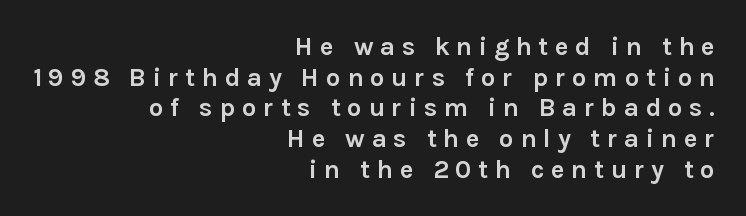
Q: Is the text bold? A: Yes.
Q: Is the text italic (slanted)? A: No, it is upright.
Q: Is the text underlined? A: No.
Q: How is the paragraph aligned? A: Right-aligned.
Q: Is the spacing between letters normal or unusually wide? A: Unusually wide.
